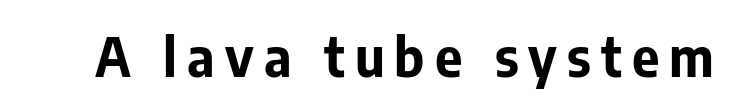
{"serif": "no", "italic": "no", "bold": "yes", "weight": "bold", "width": "normal", "stroke_contrast": "low", "x_height": "medium", "monospaced": "no", "underline": "no", "glyph_px": 53}
